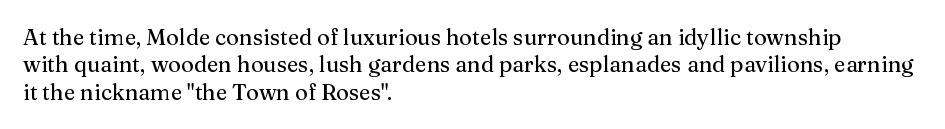
Q: Is the text italic (slanted)? A: No, it is upright.
Q: Is the text underlined? A: No.
Q: How is the paragraph aligned? A: Left-aligned.
Q: Is the spacing between letters normal or unusually wide? A: Normal.
Q: Is the spacing between lines tight, normal or loose? A: Normal.
